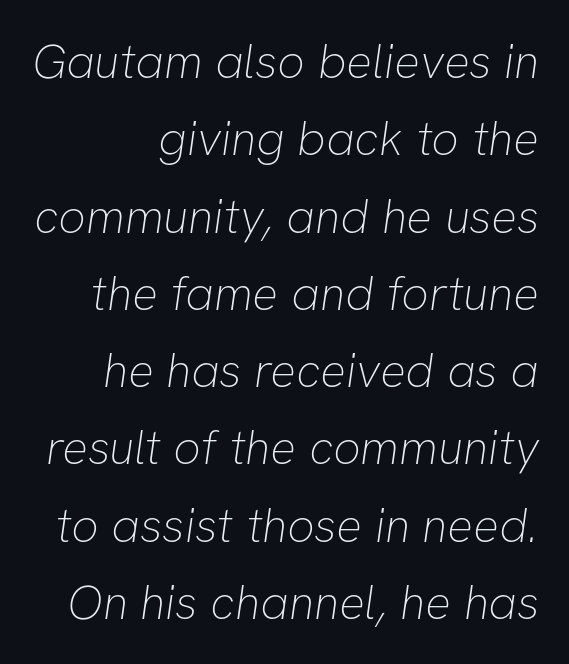
Q: Is the text bold? A: No.
Q: Is the typeface a serif or a sans-serif typeface? A: Sans-serif.
Q: Is the text underlined? A: No.
Q: Is the spacing between letters normal or unusually wide? A: Normal.
Q: Is the spacing between lines tight, normal or loose? A: Normal.
Q: Width (condensed, normal, or wide)? A: Normal.
Q: Stroke contrast? A: Low.
Q: x-height? A: Medium.
Q: Monospaced? A: No.
